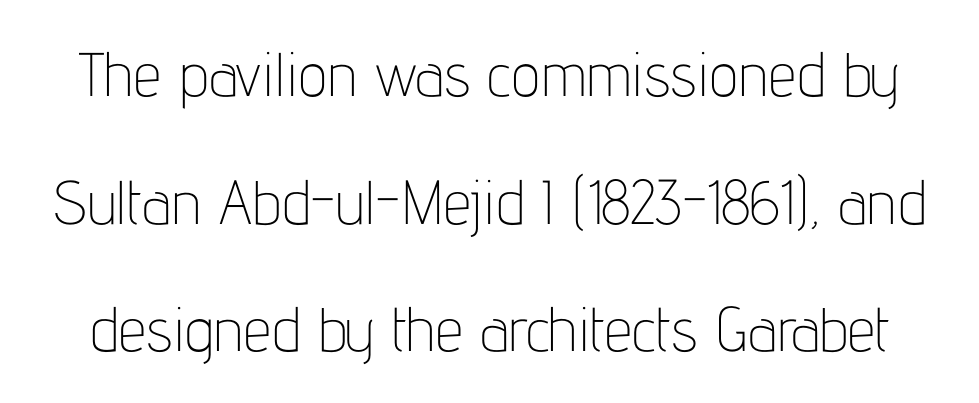
The image shows 62 px thin, condensed sans-serif type, upright; set loose line spacing (2.06x), normal letter spacing, not underlined; low stroke contrast and a medium x-height.
